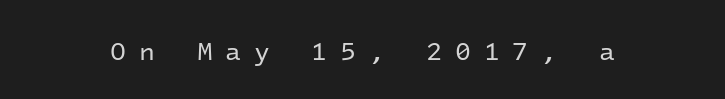
Each stroke keeps to a modest, everyday thickness or less. Letter spacing: wide. The string is rendered with underlining switched off. A typesetter would mark this as roman, not italic.
